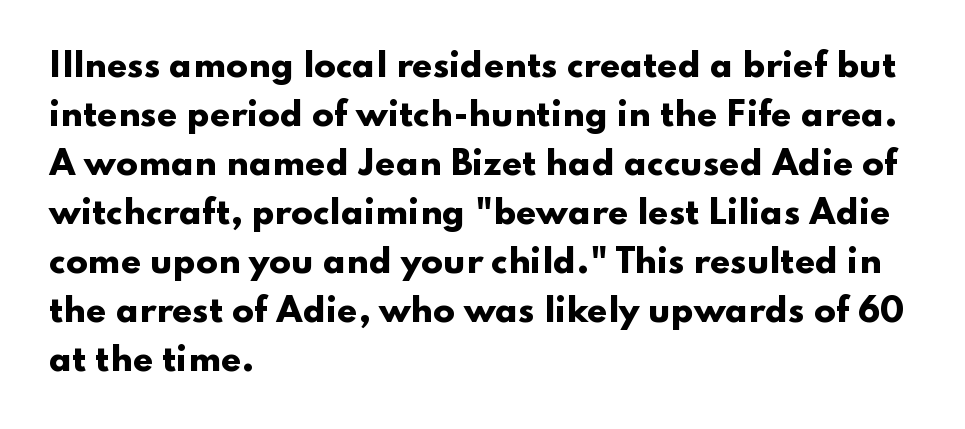
Nope, not italic — everything's standing straight. These lines are composed in type without serifs. The line-height multiplier appears to be the usual default. Each word holds together tightly as a unit, with standard inter-letter gaps.
